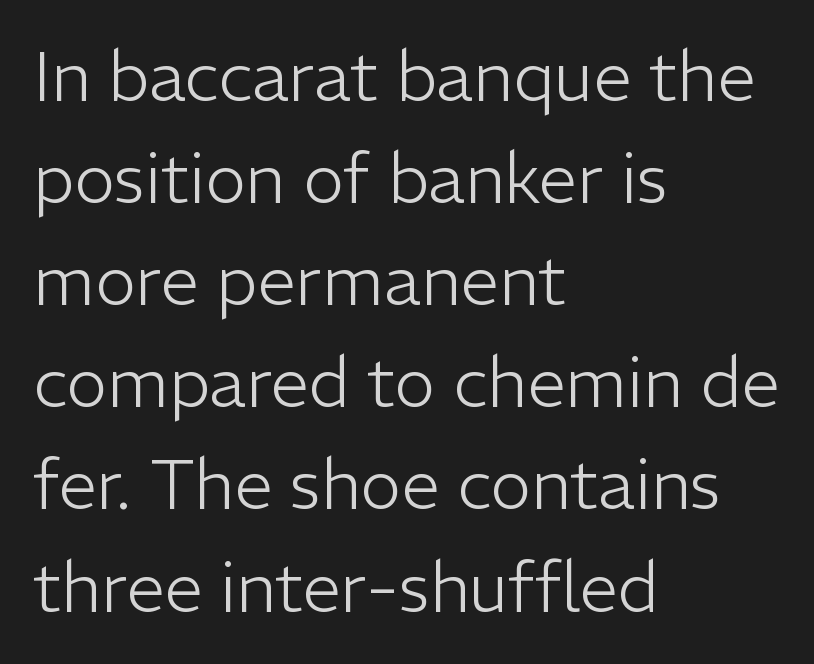
In terms of letterspacing, this is plain default setting. Whoever set this chose a conventional vertical rhythm. The lettering holds an erect, upright posture throughout. Note: no serifs on the glyphs. The letters advance in unequal steps, a hallmark of proportional type. Words float on clear page, feet unadorned.
